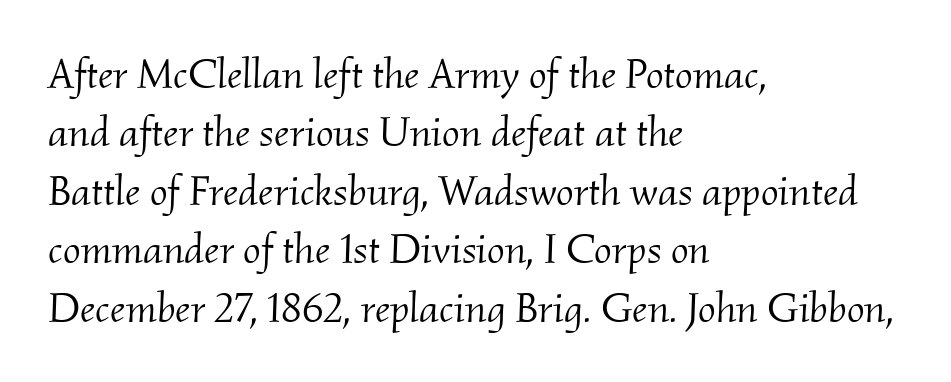
{"serif": "yes", "italic": "yes", "lean": "right", "slant_degrees": 2, "bold": "no", "weight": "light", "width": "normal", "stroke_contrast": "medium", "x_height": "small", "monospaced": "no", "underline": "no", "align": "left", "line_spacing": "normal", "line_spacing_ratio": 1.39, "letter_spacing": "normal", "letter_spacing_em": 0.0, "glyph_px": 42}
